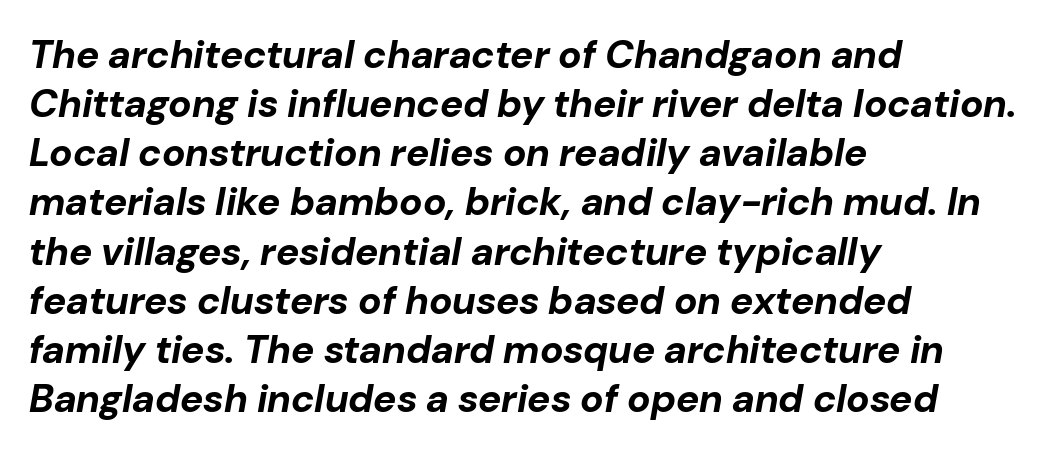
The image shows 39 px bold type, italic (leaning right); set left-aligned, normal line spacing (1.26x), normal letter spacing, not underlined; low stroke contrast and a medium x-height.
